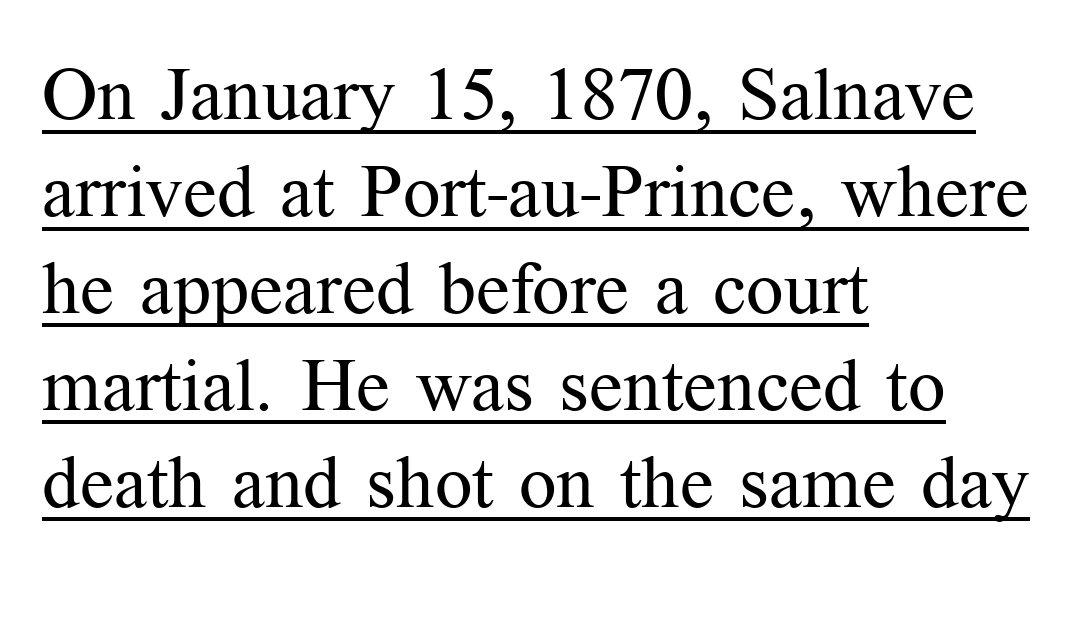
A continuous stroke trails under the words, as in a hyperlink. Regular leading. Are there feet on the stems? There are — it's a serif. The lettering stays uniformly vertical, giving the passage a roman look. A light-to-regular cut is what we see here.
